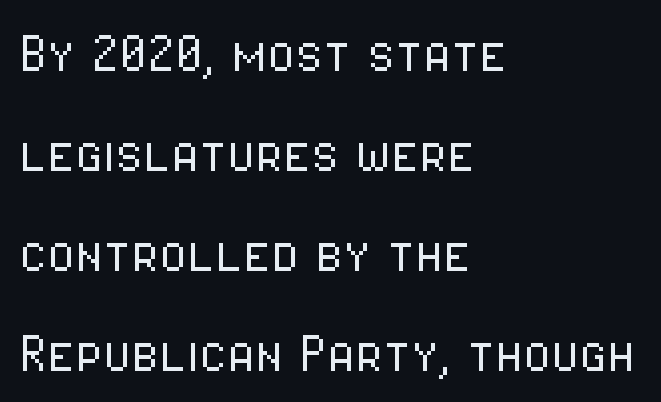
In terms of letterspacing, this is plain default setting. Varying glyph widths throughout — classic text-font behaviour. The space beneath each line is pristine and unruled. To sum up the face: it is a sans, with no serifs.
